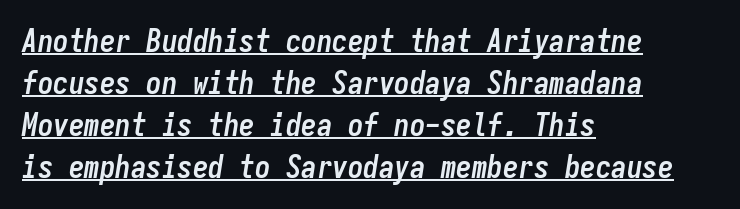
Inter-character spacing is left at the font's built-in metrics. This sample is left-justified, so line endings fall wherever the words run out. In terms of posture, this sample is oblique. One glance says typical: line gaps are just what's usual. Every character here occupies the same horizontal width, giving the sample a typewriter-like rhythm. This is underlined copy, the kind a proofreader might mark for attention.
